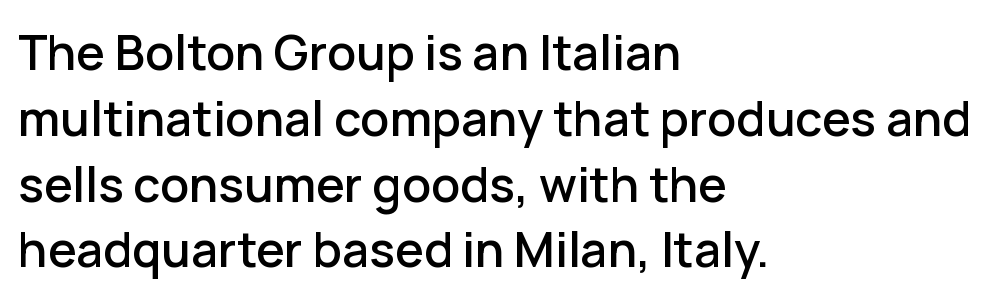
{"serif": "no", "italic": "no", "width": "normal", "stroke_contrast": "low", "x_height": "medium", "monospaced": "no", "underline": "no", "align": "left", "line_spacing": "normal", "line_spacing_ratio": 1.37, "letter_spacing": "normal", "letter_spacing_em": 0.0, "glyph_px": 48}
